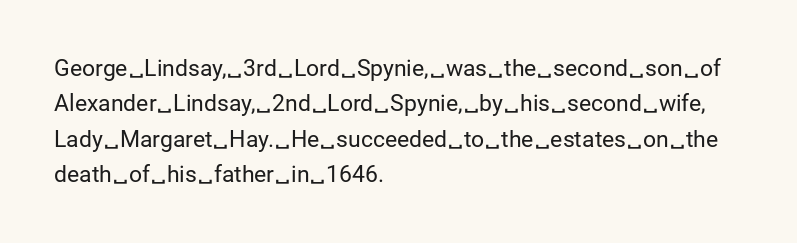
The face looks like a standard text weight, possibly lighter. Vertical strokes here are truly vertical. These lines keep a tight, regular rhythm from letter to letter. Leading matches the norm, producing a regular column. Left-aligned paragraph, ragged on the right. The space directly below the letters is spotless.
